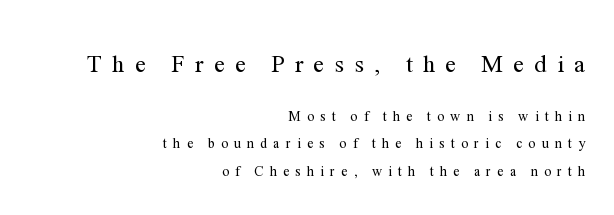
{"italic": "no", "bold": "no", "underline": "no", "align": "right", "line_spacing": "loose", "line_spacing_ratio": 1.98, "letter_spacing": "wide", "letter_spacing_em": 0.44, "larger_block": "first", "size_ratio": 1.71, "glyph_px": 24}
